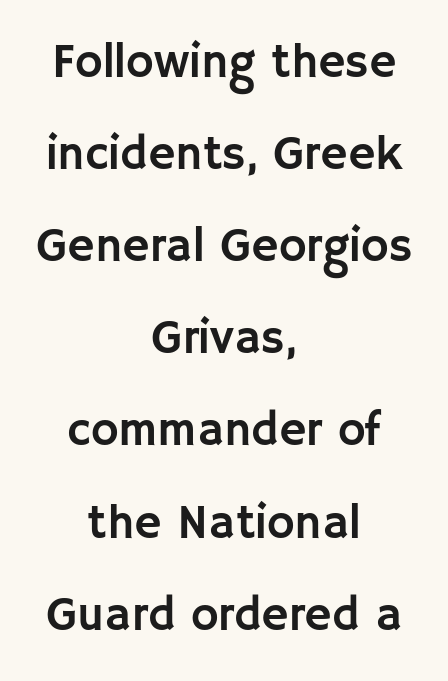
{"serif": "no", "italic": "no", "width": "normal", "stroke_contrast": "low", "x_height": "large", "monospaced": "no", "underline": "no", "align": "center", "line_spacing": "loose", "line_spacing_ratio": 1.96, "letter_spacing": "normal", "letter_spacing_em": 0.0, "glyph_px": 47}
